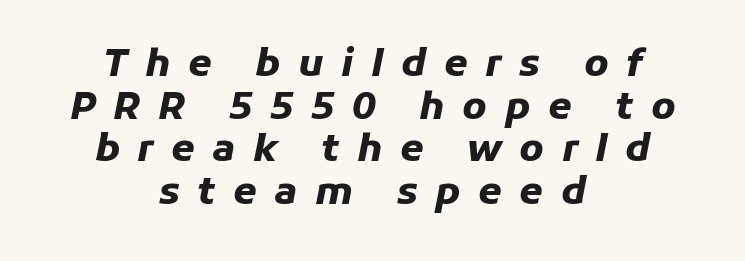
{"italic": "yes", "lean": "right", "slant_degrees": 11, "bold": "yes", "weight": "heavy", "width": "normal", "stroke_contrast": "low", "x_height": "medium", "monospaced": "no", "underline": "no", "align": "center", "line_spacing": "tight", "line_spacing_ratio": 1.12, "letter_spacing": "wide", "letter_spacing_em": 0.46, "glyph_px": 38}
